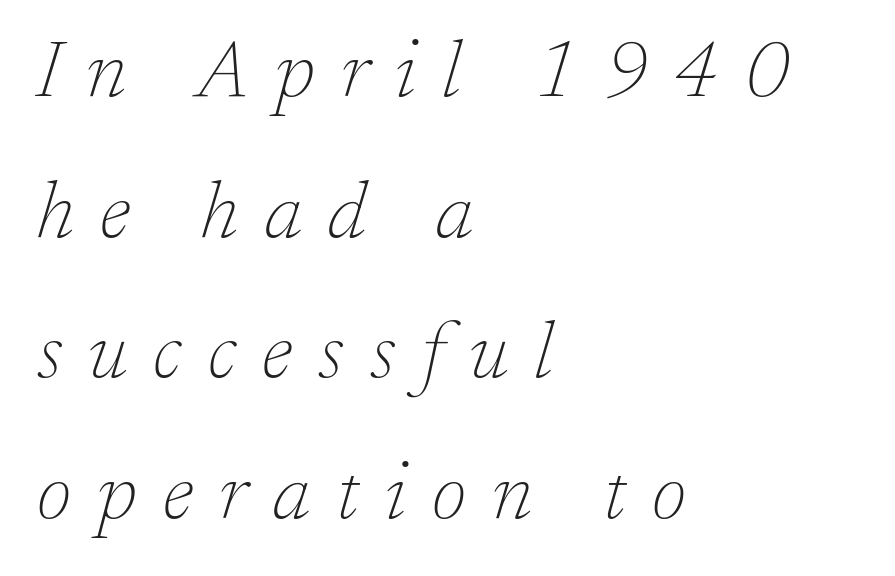
The image shows 79 px thin serif type, italic (leaning right); set left-aligned, line spacing 1.78x, unusually wide letter spacing (+0.33 em), not underlined; low stroke contrast and a medium x-height.
